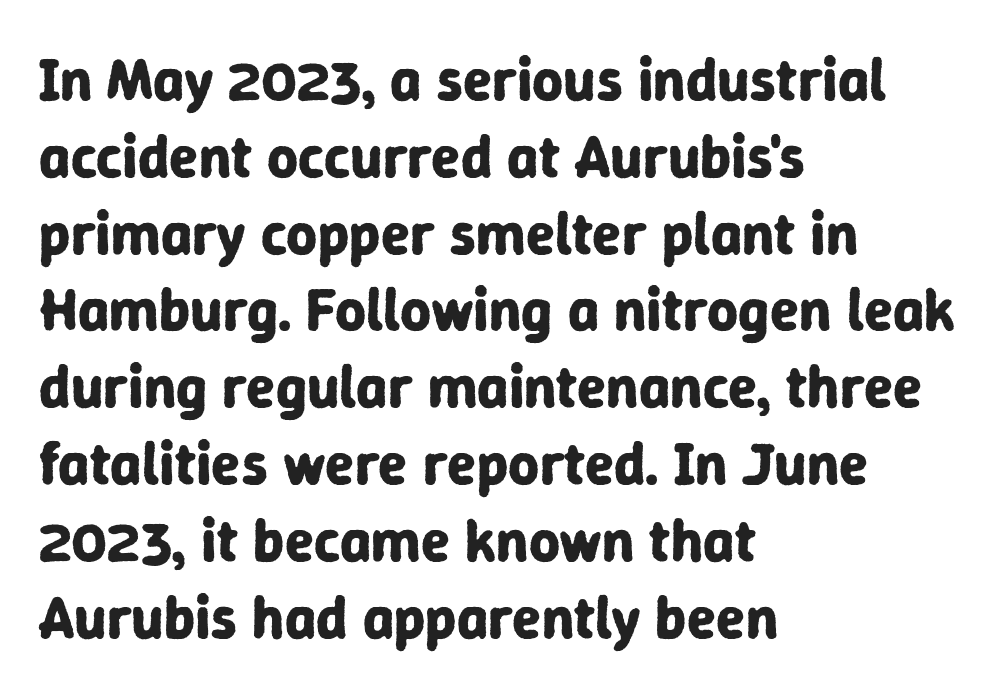
Q: Is the text bold? A: Yes.
Q: Is the text italic (slanted)? A: No, it is upright.
Q: Is the typeface a serif or a sans-serif typeface? A: Sans-serif.
Q: Is the text underlined? A: No.
Q: How is the paragraph aligned? A: Left-aligned.
Q: Is the spacing between letters normal or unusually wide? A: Normal.
Q: Is the spacing between lines tight, normal or loose? A: Normal.
Q: Width (condensed, normal, or wide)? A: Normal.
Q: Stroke contrast? A: Low.
Q: x-height? A: Medium.
Q: Monospaced? A: No.
